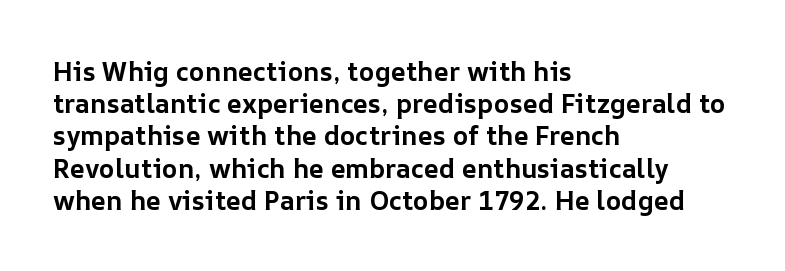
Q: Is the text bold? A: Yes.
Q: Is the text italic (slanted)? A: No, it is upright.
Q: Is the text underlined? A: No.
Q: How is the paragraph aligned? A: Left-aligned.
Q: Is the spacing between letters normal or unusually wide? A: Normal.
